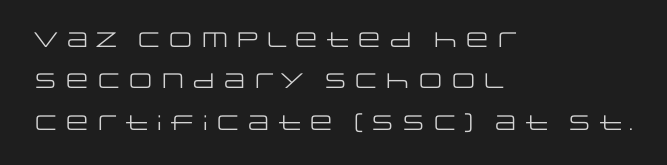
{"italic": "no", "bold": "no", "underline": "no", "align": "left", "line_spacing": "loose", "line_spacing_ratio": 1.97, "letter_spacing": "normal", "letter_spacing_em": 0.0, "glyph_px": 21}
